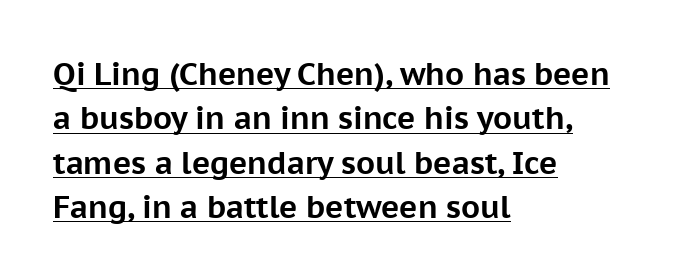
Typographically, this falls in the sans-serif category. How would I describe the line gaps? Plain and ordinary. Each letter keeps its own natural width here, so spacing adapts to shape. Emphasis by weight is at full strength: bold. No extra tracking has been applied to these lines. Characters remain perfectly vertical along every line.
